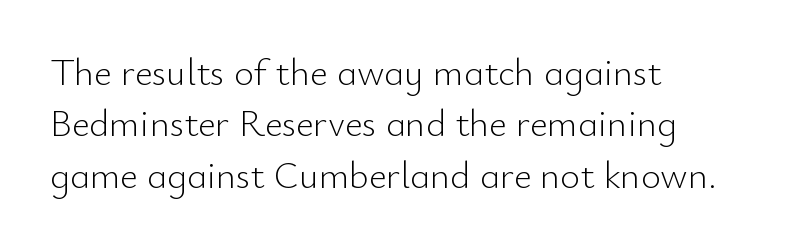
The image shows 38 px light sans-serif type, upright; set left-aligned, normal line spacing (1.35x), normal letter spacing, not underlined; low stroke contrast and a small x-height.
